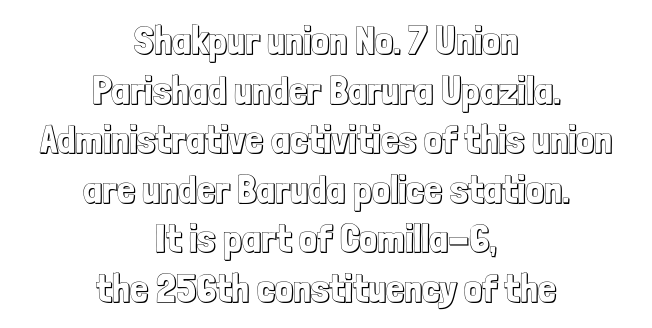
{"italic": "no", "width": "condensed", "x_height": "medium", "monospaced": "no", "underline": "no", "align": "center", "line_spacing_ratio": 1.24, "letter_spacing": "normal", "letter_spacing_em": 0.0, "glyph_px": 40}
